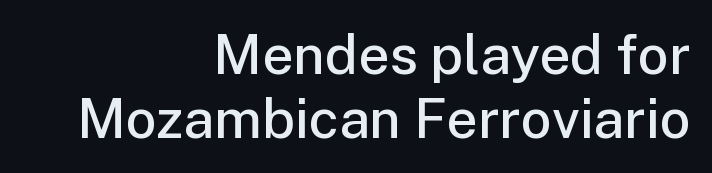
{"serif": "no", "italic": "no", "bold": "semi", "weight": "semibold", "width": "normal", "stroke_contrast": "low", "x_height": "medium", "monospaced": "no", "underline": "no", "align": "right", "line_spacing_ratio": 1.17, "letter_spacing": "normal", "letter_spacing_em": 0.0, "glyph_px": 55}
